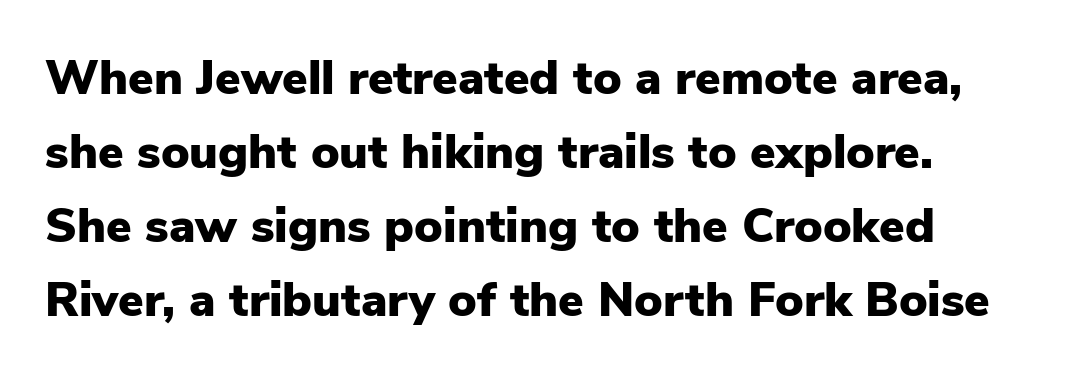
The image shows 48 px heavy sans-serif type, upright; set normal line spacing (1.54x), normal letter spacing, not underlined; low stroke contrast and a medium x-height.
